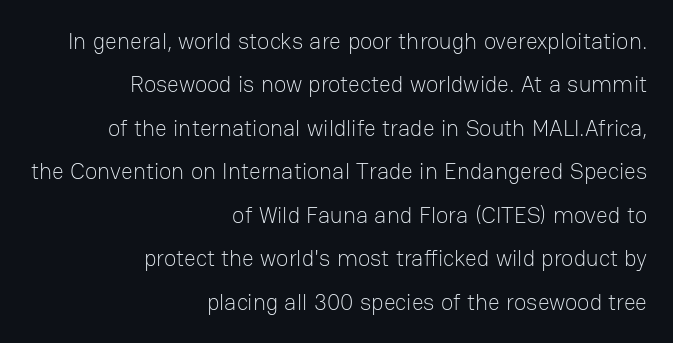
The image shows 23 px text type, upright; set right-aligned, line spacing 1.89x, normal letter spacing, not underlined.
